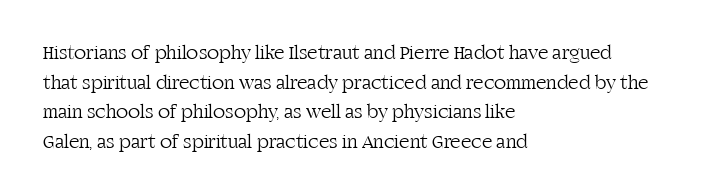
Compared with a typical body face, this is equally light or lighter still. The line texture is even and compact thanks to regular tracking. The space directly below the letters is spotless. Nope, not italic — everything's standing straight.
